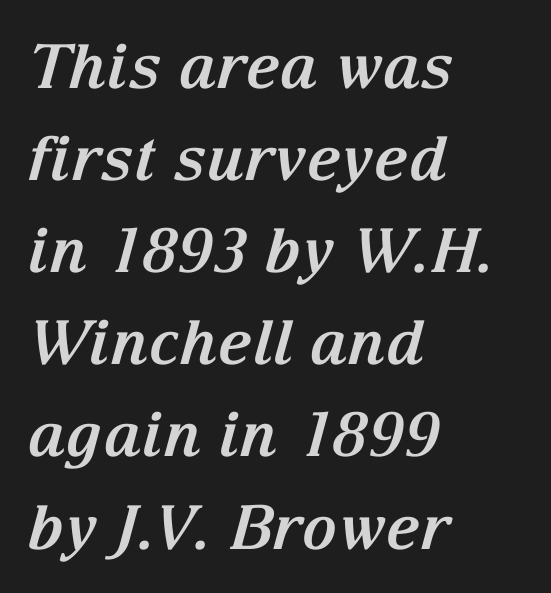
Does the lettering tilt? It does — this is italic. No extra tracking has been applied to these lines. This rendering uses left alignment, leaving the right contour irregular. Think of a printed novel: that variable character pitch is what you see here. Classification — serif. A dark, heavy texture on the line: the type is bold.
